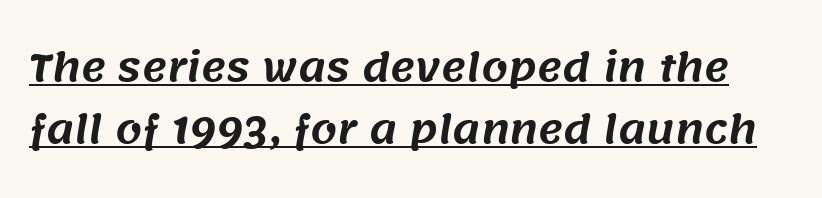
The image shows 38 px sans-serif type; set normal line spacing (1.64x), normal letter spacing, underlined; medium stroke contrast and a large x-height.
